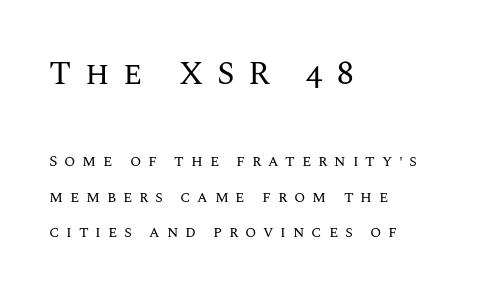
{"italic": "no", "bold": "no", "weight": "regular", "width": "normal", "stroke_contrast": "medium", "x_height": "large", "monospaced": "no", "underline": "no", "align": "left", "line_spacing": "loose", "line_spacing_ratio": 2.23, "letter_spacing": "wide", "letter_spacing_em": 0.42, "larger_block": "first", "size_ratio": 2.06, "glyph_px": 33}
